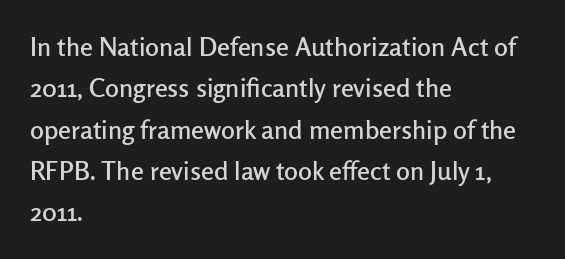
The image shows 26 px text type, upright; set left-aligned, normal line spacing (1.59x), normal letter spacing, not underlined.
